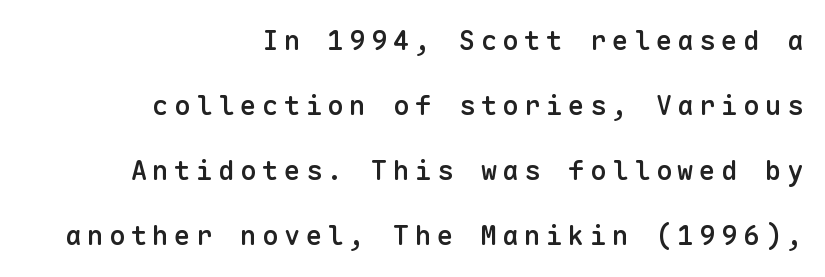
A fair bit of extra ink — the face is semibold, not bold. Successive baselines arrive slowly, with a big drop between each. A bare baseline throughout the passage. Alignment: flush right. Posture: straight, roman, zero tilt. In terms of letterspacing, this is a distinctly airy, spread setting.
